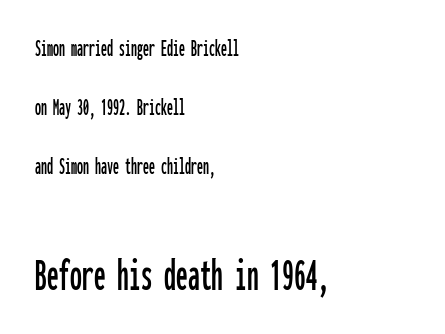
The image shows 47 px condensed sans-serif type, upright, monospaced; set left-aligned, loose line spacing (2.45x), normal letter spacing, not underlined; the second (bottom) block is 1.96x larger; low stroke contrast and a medium x-height.
